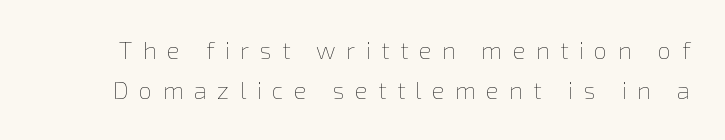
{"italic": "no", "bold": "no", "underline": "no", "line_spacing": "normal", "line_spacing_ratio": 1.65, "letter_spacing": "wide", "letter_spacing_em": 0.43, "glyph_px": 24}
